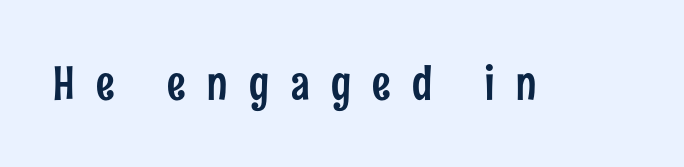
The image shows 46 px condensed sans-serif type, upright; set unusually wide letter spacing (+0.47 em), not underlined; low stroke contrast and a medium x-height.
